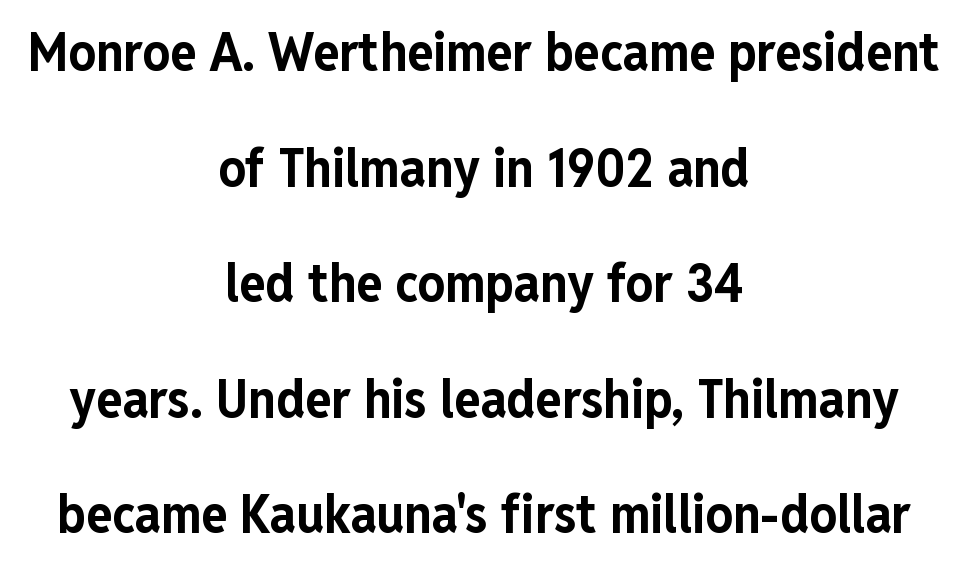
The image shows 54 px bold, condensed sans-serif type, upright; set centered, loose line spacing (2.14x), normal letter spacing, not underlined; low stroke contrast and a medium x-height.
